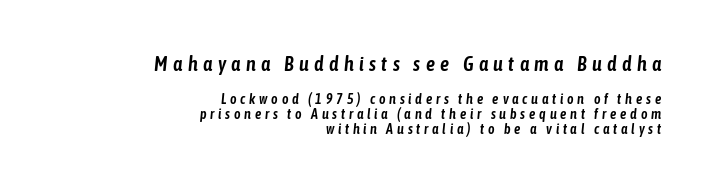
{"italic": "yes", "lean": "right", "slant_degrees": 6, "underline": "no", "align": "right", "line_spacing": "tight", "line_spacing_ratio": 1.09, "letter_spacing": "wide", "letter_spacing_em": 0.27, "larger_block": "first", "size_ratio": 1.43, "glyph_px": 20}
